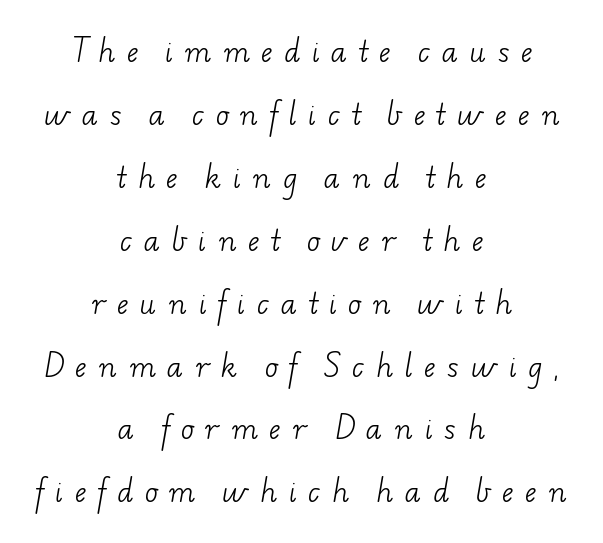
The image shows 27 px text type; set centered, loose line spacing (2.33x), unusually wide letter spacing (+0.44 em), not underlined.
